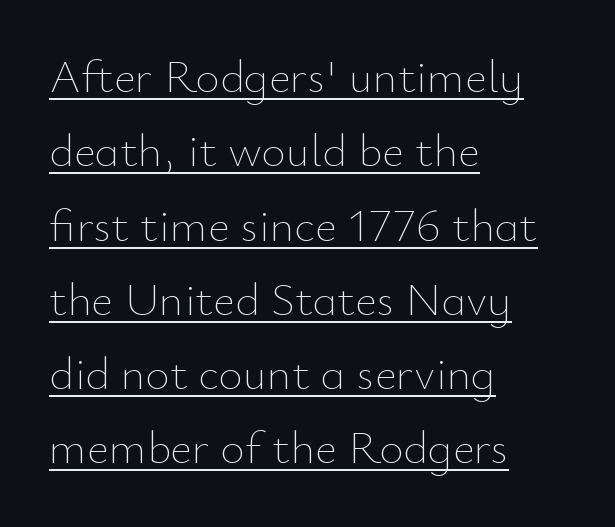
The paragraph shown leans on its left margin. Spacing between characters is what you'd get straight out of the box. Whoever set this chose a conventional vertical rhythm. Underlined type.
